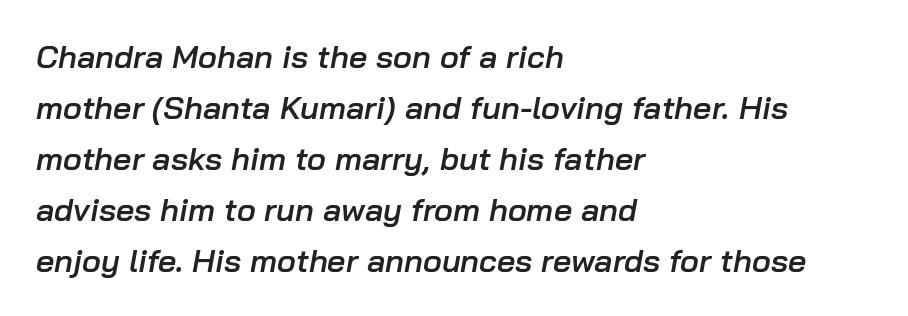
Q: Is the text bold? A: Semi-bold.
Q: Is the text italic (slanted)? A: Yes, it leans right by about 10 degrees.
Q: Is the text underlined? A: No.
Q: How is the paragraph aligned? A: Left-aligned.
Q: Is the spacing between letters normal or unusually wide? A: Normal.
Q: Is the spacing between lines tight, normal or loose? A: Normal.
Q: Width (condensed, normal, or wide)? A: Normal.
Q: Stroke contrast? A: Low.
Q: x-height? A: Medium.
Q: Monospaced? A: No.
